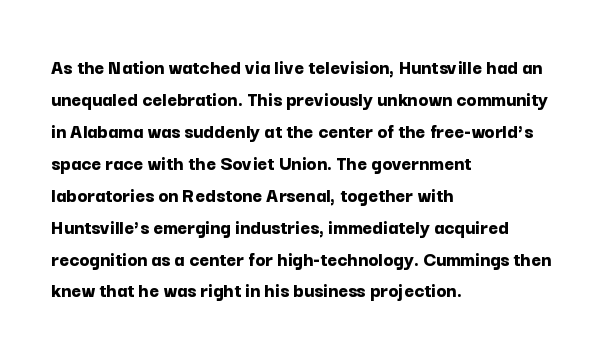
Q: Is the text bold? A: Yes.
Q: Is the text italic (slanted)? A: No, it is upright.
Q: Is the text underlined? A: No.
Q: How is the paragraph aligned? A: Left-aligned.
Q: Is the spacing between letters normal or unusually wide? A: Normal.
Q: Is the spacing between lines tight, normal or loose? A: Normal.
